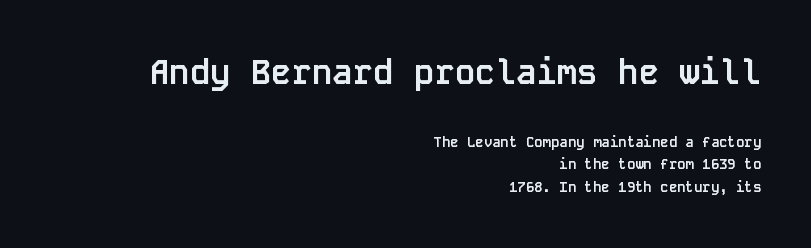
{"serif": "no", "italic": "no", "bold": "yes", "weight": "semibold", "width": "normal", "stroke_contrast": "low", "x_height": "large", "monospaced": "yes", "underline": "no", "align": "right", "line_spacing": "normal", "line_spacing_ratio": 1.63, "letter_spacing": "normal", "letter_spacing_em": 0.0, "larger_block": "first", "size_ratio": 2.43, "glyph_px": 34}
